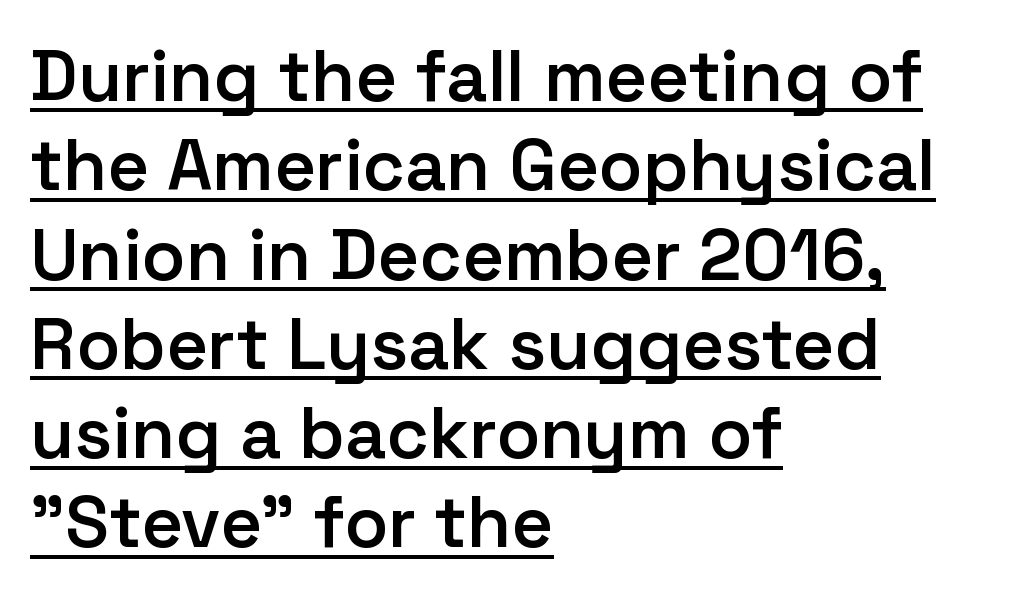
The image shows 72 px semibold sans-serif type, upright; set left-aligned, line spacing 1.24x, normal letter spacing, underlined; low stroke contrast and a medium x-height.
